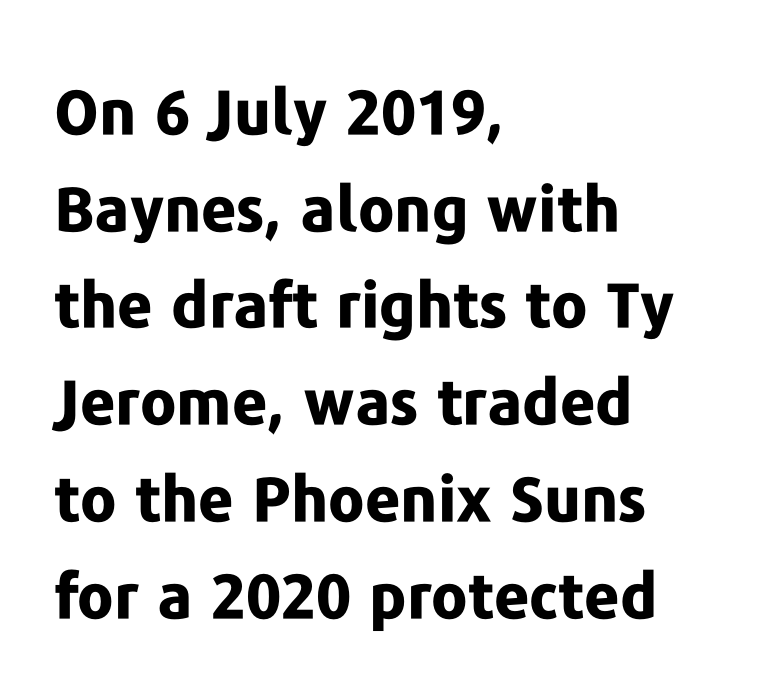
Q: Is the text bold? A: Yes.
Q: Is the text italic (slanted)? A: No, it is upright.
Q: Is the typeface a serif or a sans-serif typeface? A: Sans-serif.
Q: Is the text underlined? A: No.
Q: How is the paragraph aligned? A: Left-aligned.
Q: Is the spacing between letters normal or unusually wide? A: Normal.
Q: Is the spacing between lines tight, normal or loose? A: Normal.
Q: Width (condensed, normal, or wide)? A: Normal.
Q: Stroke contrast? A: Low.
Q: x-height? A: Medium.
Q: Monospaced? A: No.
